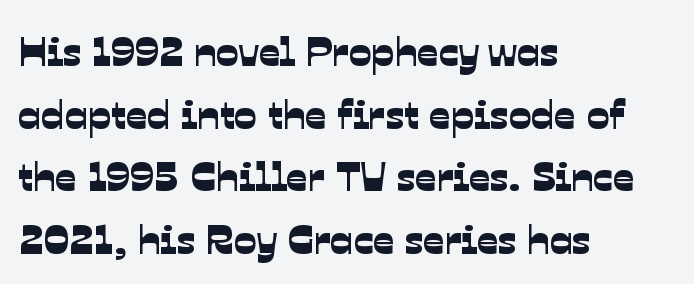
The image shows 42 px sans-serif type; set left-aligned, normal line spacing (1.49x), normal letter spacing, not underlined; low stroke contrast and a medium x-height.
